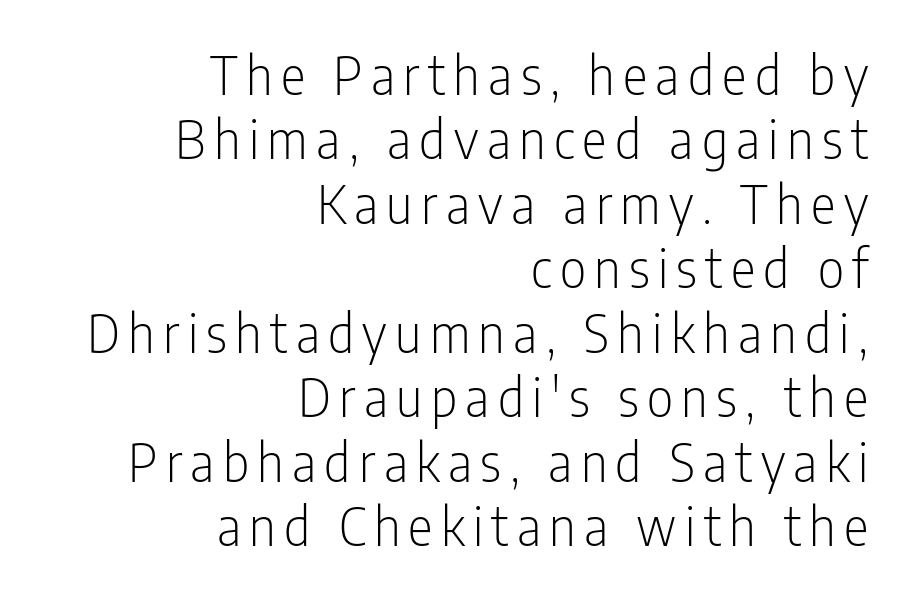
Proportional: the letters do not fall into vertical columns. Weight: not bold — regular or lighter. Short and long lines alike share a common ending point at right. Grotesque or geometric, the face here clearly has no serifs. Plain, unruled lines of type. Notice how the stems are strictly vertical — no italics here.
